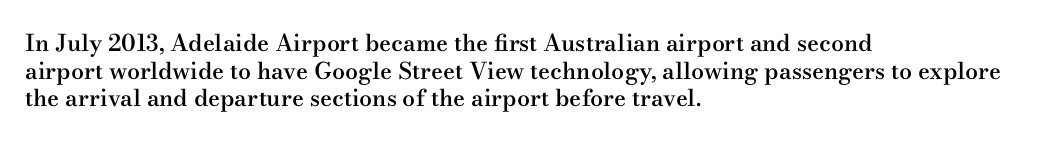
The image shows 23 px text type, upright; set left-aligned, line spacing 1.2x, normal letter spacing, not underlined.
